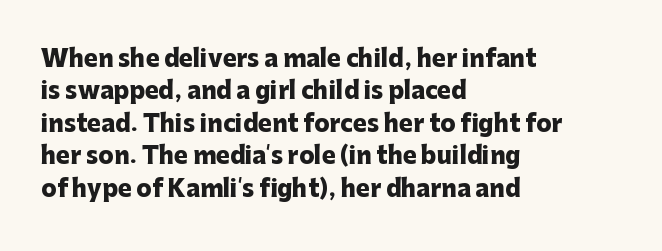
The image shows 23 px bold type, upright; set left-aligned, normal line spacing (1.41x), normal letter spacing, not underlined.
